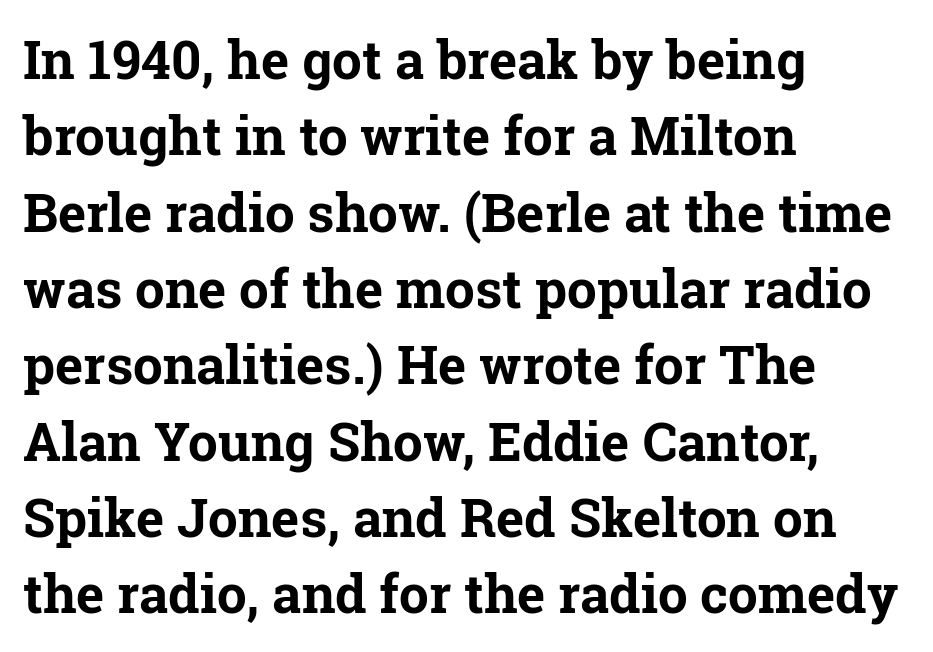
{"serif": "yes", "italic": "no", "bold": "yes", "weight": "bold", "width": "normal", "stroke_contrast": "low", "x_height": "medium", "monospaced": "no", "underline": "no", "align": "left", "line_spacing": "normal", "line_spacing_ratio": 1.44, "letter_spacing": "normal", "letter_spacing_em": 0.0, "glyph_px": 53}
